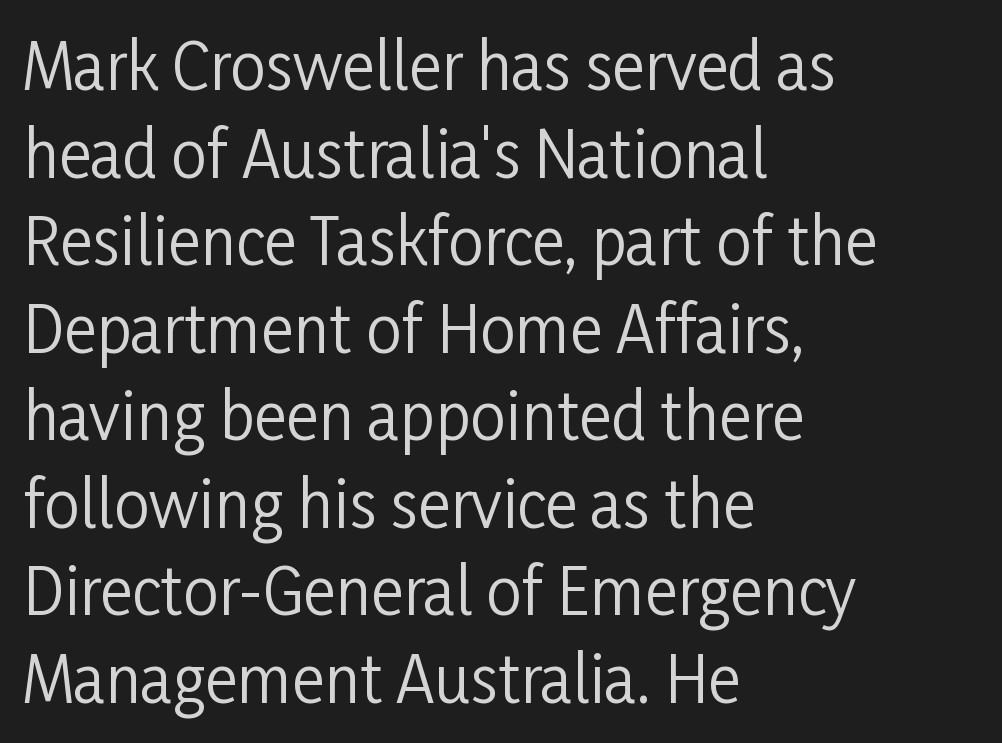
Note the varied advance widths — an 'i' is clearly narrower than an 'm'. No letter is thick-stroked: the sample isn't bold. Quick note: underline off. Upright lettering throughout. Serifs: no, the terminals of the letterforms are clean.
